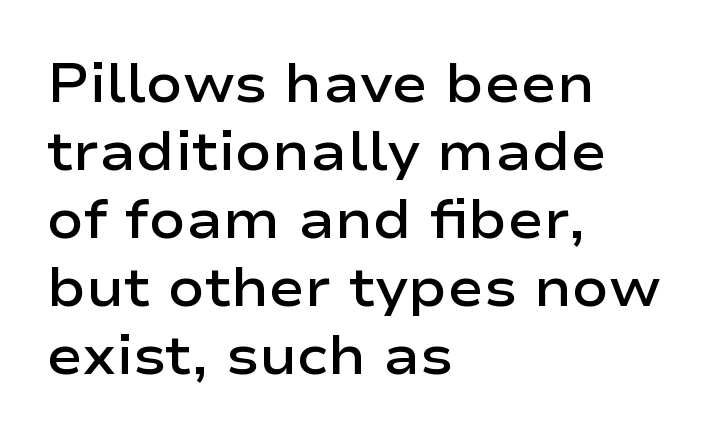
Q: Is the text bold? A: Semi-bold.
Q: Is the text italic (slanted)? A: No, it is upright.
Q: Is the typeface a serif or a sans-serif typeface? A: Sans-serif.
Q: Is the text underlined? A: No.
Q: How is the paragraph aligned? A: Left-aligned.
Q: Is the spacing between letters normal or unusually wide? A: Normal.
Q: Is the spacing between lines tight, normal or loose? A: Normal.
Q: Width (condensed, normal, or wide)? A: Wide.
Q: Stroke contrast? A: Low.
Q: x-height? A: Medium.
Q: Monospaced? A: No.
